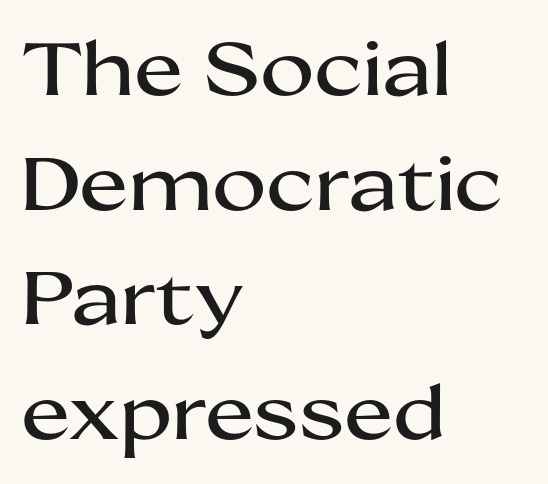
{"italic": "no", "width": "wide", "stroke_contrast": "medium", "x_height": "medium", "monospaced": "no", "underline": "no", "align": "left", "line_spacing": "normal", "line_spacing_ratio": 1.55, "letter_spacing": "normal", "letter_spacing_em": 0.0, "glyph_px": 74}
